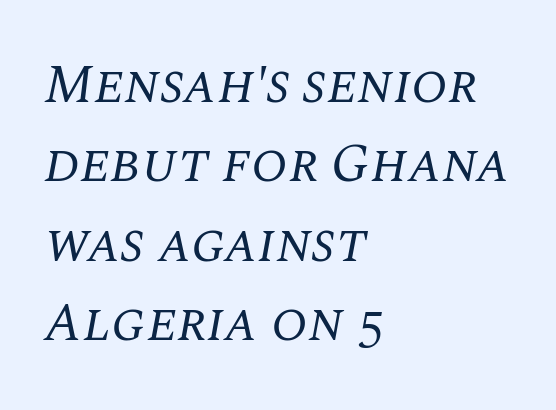
{"serif": "yes", "italic": "yes", "lean": "right", "slant_degrees": 10, "bold": "no", "weight": "regular", "width": "normal", "stroke_contrast": "medium", "x_height": "large", "monospaced": "no", "underline": "no", "align": "left", "line_spacing": "normal", "line_spacing_ratio": 1.47, "letter_spacing": "normal", "letter_spacing_em": 0.0, "glyph_px": 54}
